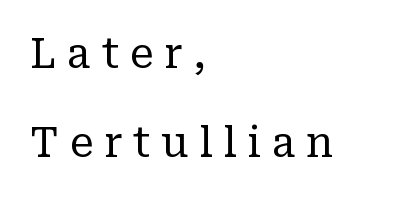
The image shows 41 px regular-weight serif type, upright; set left-aligned, loose line spacing (2.17x), unusually wide letter spacing (+0.26 em), not underlined; low stroke contrast and a medium x-height.
